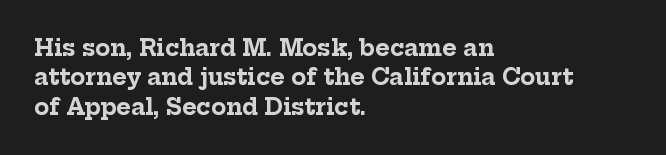
{"italic": "no", "bold": "yes", "underline": "no", "align": "left", "line_spacing": "normal", "line_spacing_ratio": 1.33, "letter_spacing": "normal", "letter_spacing_em": 0.0, "glyph_px": 22}
